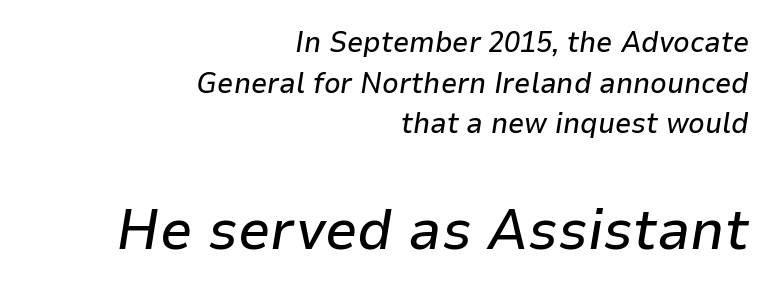
Q: Is the text italic (slanted)? A: Yes, it leans right by about 9 degrees.
Q: Is the text underlined? A: No.
Q: How is the paragraph aligned? A: Right-aligned.
Q: Is the spacing between letters normal or unusually wide? A: Normal.
Q: Is the spacing between lines tight, normal or loose? A: Normal.
Q: Which block of text is set in a larger size, the first (top) or the second (bottom)? A: The second (bottom) one.
Q: Width (condensed, normal, or wide)? A: Normal.
Q: Stroke contrast? A: Low.
Q: x-height? A: Medium.
Q: Monospaced? A: No.
